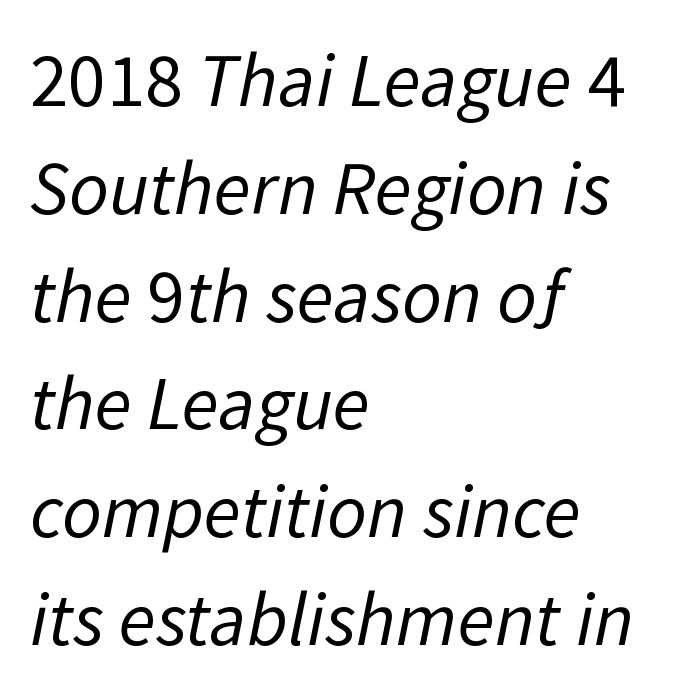
Nobody drew a line under any word here. The rendering uses a moderate line-height, typical for paragraphs. The strokes carry an ordinary text weight at most. Left-aligned paragraph, ragged on the right.
